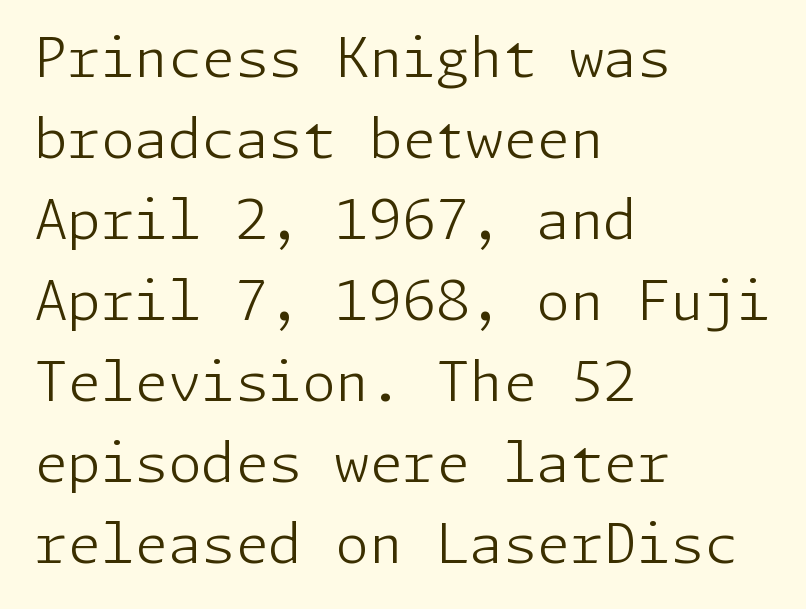
The image shows 54 px light sans-serif type, upright; set left-aligned, normal line spacing (1.5x), normal letter spacing, not underlined; low stroke contrast and a medium x-height.
